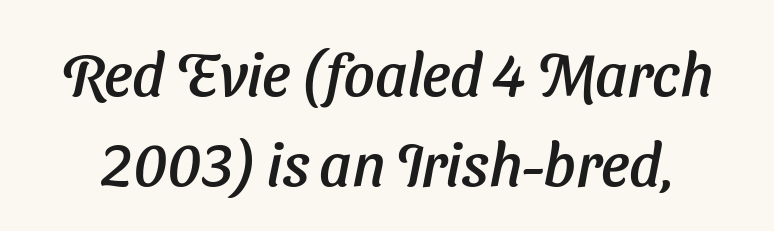
{"width": "normal", "stroke_contrast": "low", "x_height": "medium", "monospaced": "no", "underline": "no", "line_spacing": "normal", "line_spacing_ratio": 1.48, "letter_spacing": "normal", "letter_spacing_em": 0.0, "glyph_px": 61}
